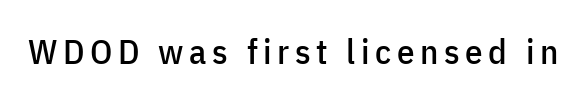
The image shows 35 px condensed sans-serif type, upright; set not underlined; low stroke contrast and a medium x-height.
